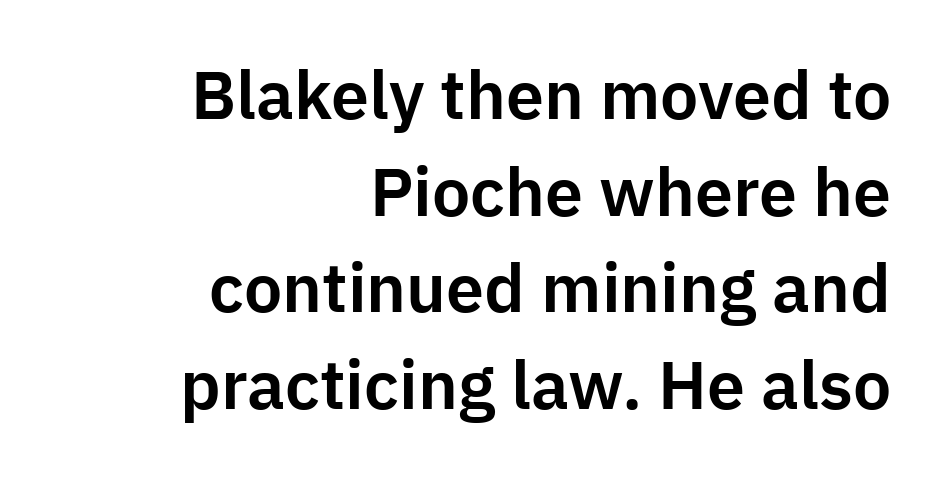
Q: Is the text italic (slanted)? A: No, it is upright.
Q: Is the typeface a serif or a sans-serif typeface? A: Sans-serif.
Q: Is the text underlined? A: No.
Q: How is the paragraph aligned? A: Right-aligned.
Q: Is the spacing between letters normal or unusually wide? A: Normal.
Q: Is the spacing between lines tight, normal or loose? A: Normal.
Q: Width (condensed, normal, or wide)? A: Normal.
Q: Stroke contrast? A: Low.
Q: x-height? A: Medium.
Q: Monospaced? A: No.
